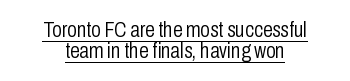
{"italic": "no", "bold": "no", "underline": "yes", "align": "center", "line_spacing": "tight", "line_spacing_ratio": 0.96, "letter_spacing": "normal", "letter_spacing_em": 0.0, "glyph_px": 22}
